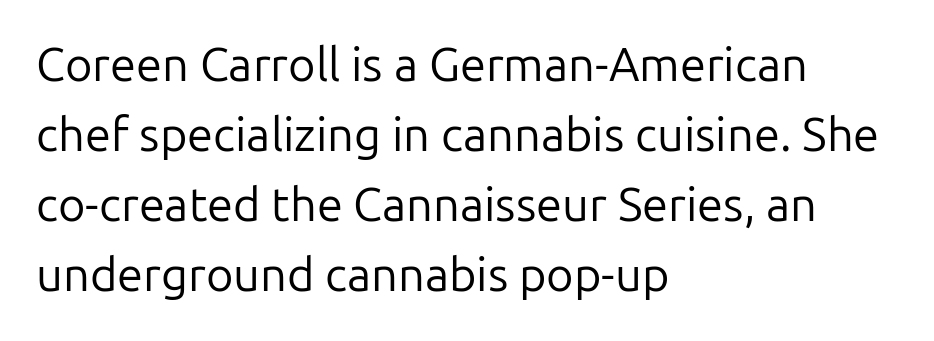
{"serif": "no", "italic": "no", "bold": "no", "weight": "regular", "width": "normal", "stroke_contrast": "low", "x_height": "medium", "monospaced": "no", "underline": "no", "align": "left", "line_spacing": "normal", "line_spacing_ratio": 1.49, "letter_spacing": "normal", "letter_spacing_em": 0.0, "glyph_px": 47}
